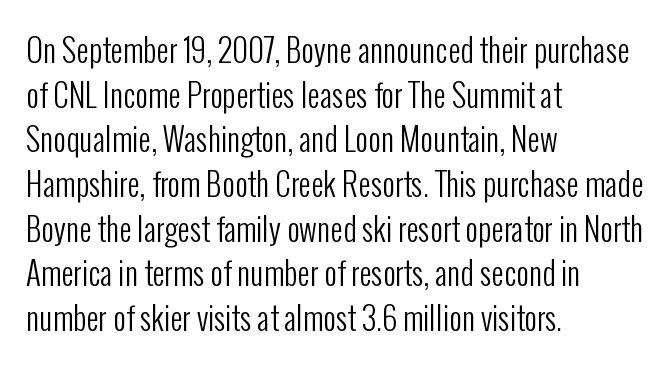
{"serif": "no", "italic": "no", "bold": "no", "weight": "regular", "width": "condensed", "stroke_contrast": "low", "x_height": "medium", "monospaced": "no", "underline": "no", "align": "left", "line_spacing": "normal", "line_spacing_ratio": 1.44, "letter_spacing": "normal", "letter_spacing_em": 0.0, "glyph_px": 31}
